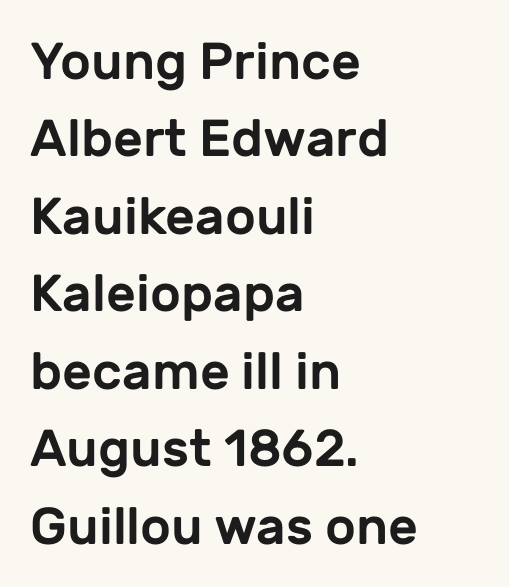
Q: Is the text italic (slanted)? A: No, it is upright.
Q: Is the typeface a serif or a sans-serif typeface? A: Sans-serif.
Q: Is the text underlined? A: No.
Q: How is the paragraph aligned? A: Left-aligned.
Q: Is the spacing between letters normal or unusually wide? A: Normal.
Q: Is the spacing between lines tight, normal or loose? A: Normal.
Q: Width (condensed, normal, or wide)? A: Normal.
Q: Stroke contrast? A: Low.
Q: x-height? A: Medium.
Q: Monospaced? A: No.
